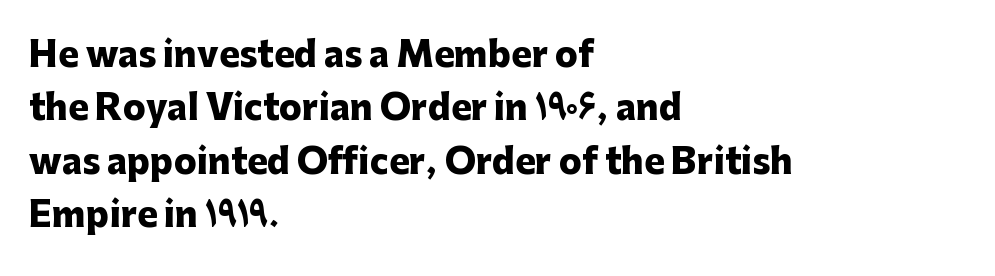
The image shows 34 px heavy sans-serif type, upright; set left-aligned, normal line spacing (1.57x), normal letter spacing, not underlined; low stroke contrast and a medium x-height.
